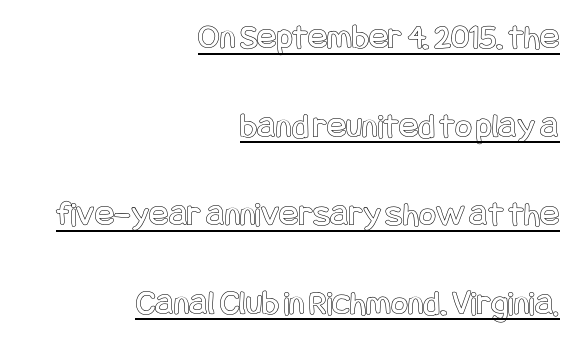
Rows of type keep a wide berth in the vertical direction. Which margin do the lines hug? The right one — the left edge is uneven. This is roman type, the default non-slanted kind. This is underlined copy, the kind a proofreader might mark for attention. The face used here is rendered with its standard letterfit.
